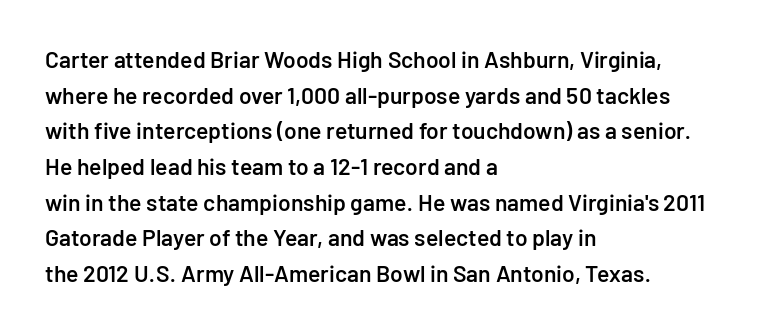
{"italic": "no", "bold": "semi", "underline": "no", "align": "left", "line_spacing": "normal", "line_spacing_ratio": 1.55, "letter_spacing": "normal", "letter_spacing_em": 0.0, "glyph_px": 23}
